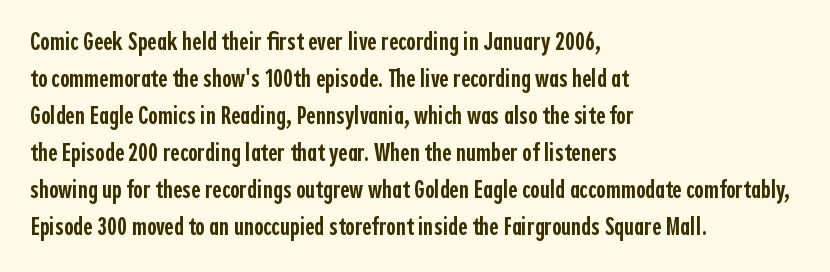
Successive baselines arrive at the customary interval. What weight is shown? A semibold, between regular and bold. The baseline area is clear. Compared with typical body copy, the letter spacing here is the same. When letters stand straight like this, we call the style roman or upright.
